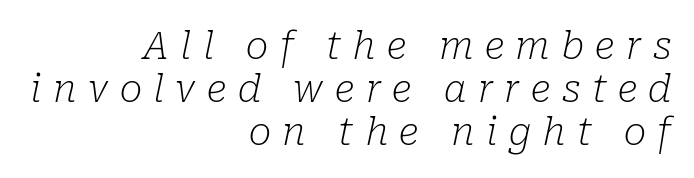
{"serif": "yes", "italic": "yes", "lean": "right", "slant_degrees": 10, "bold": "no", "weight": "light", "width": "normal", "stroke_contrast": "low", "x_height": "medium", "monospaced": "no", "underline": "no", "align": "right", "line_spacing": "tight", "line_spacing_ratio": 1.13, "letter_spacing": "wide", "letter_spacing_em": 0.3, "glyph_px": 38}
